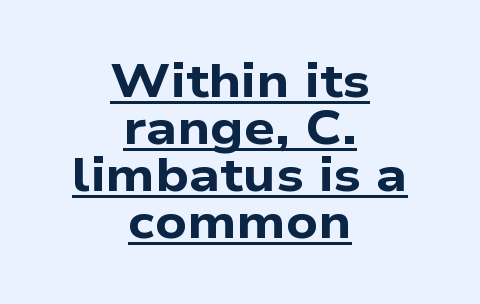
{"serif": "no", "bold": "yes", "weight": "bold", "width": "wide", "stroke_contrast": "low", "x_height": "medium", "monospaced": "no", "underline": "yes", "align": "center", "line_spacing": "tight", "line_spacing_ratio": 0.98, "letter_spacing": "normal", "letter_spacing_em": 0.0, "glyph_px": 48}
